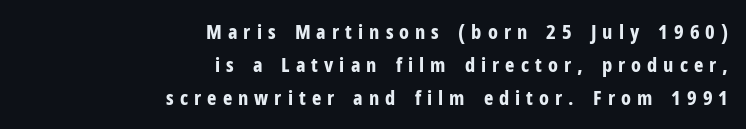
Q: Is the text bold? A: Yes.
Q: Is the text italic (slanted)? A: No, it is upright.
Q: Is the text underlined? A: No.
Q: How is the paragraph aligned? A: Right-aligned.
Q: Is the spacing between letters normal or unusually wide? A: Unusually wide.
Q: Is the spacing between lines tight, normal or loose? A: Normal.
